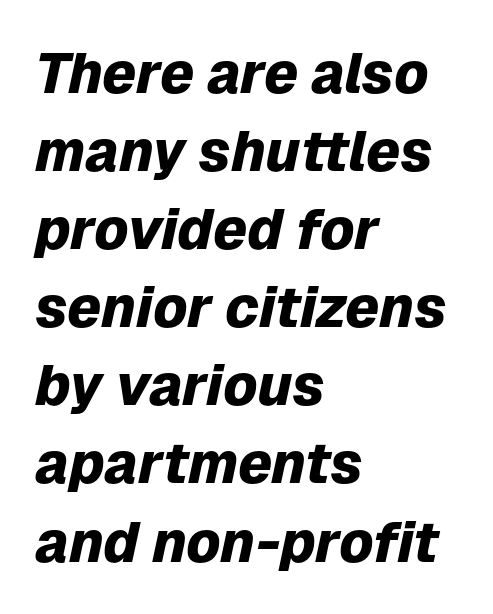
Is there much room between lines? A standard amount, neither cramped nor airy. The line texture is even and compact thanks to regular tracking. The glyphs look as if they've been sheared to an angle. Horizontal alignment here is leftward, the default for most running prose. This sample has the flowing, uneven cadence of proportional lettering.
